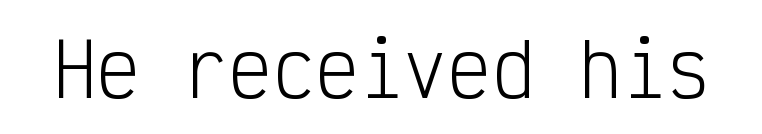
Q: Is the text bold? A: No.
Q: Is the text italic (slanted)? A: No, it is upright.
Q: Is the typeface a serif or a sans-serif typeface? A: Sans-serif.
Q: Is the text underlined? A: No.
Q: Is the spacing between letters normal or unusually wide? A: Normal.
Q: Width (condensed, normal, or wide)? A: Condensed.
Q: Stroke contrast? A: Low.
Q: x-height? A: Medium.
Q: Monospaced? A: Yes.
